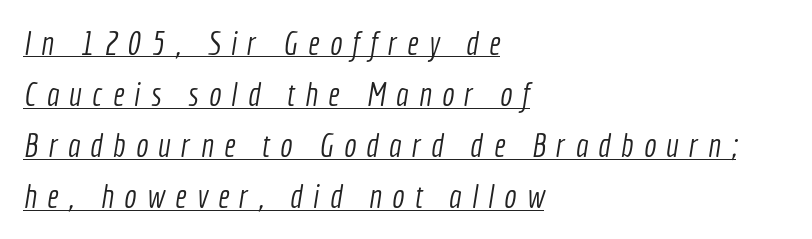
The image shows 33 px light, condensed sans-serif type; set left-aligned, normal line spacing (1.55x), unusually wide letter spacing (+0.31 em), underlined; a medium x-height.
